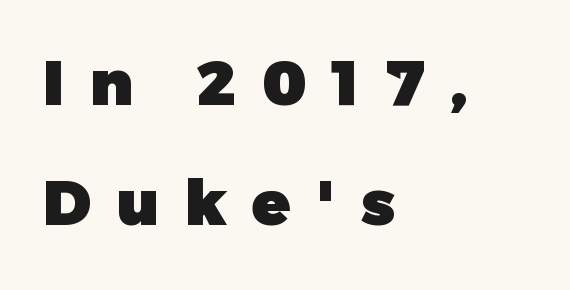
The image shows 63 px heavy sans-serif type, upright; set left-aligned, loose line spacing (1.9x), unusually wide letter spacing (+0.41 em), not underlined; low stroke contrast and a medium x-height.
